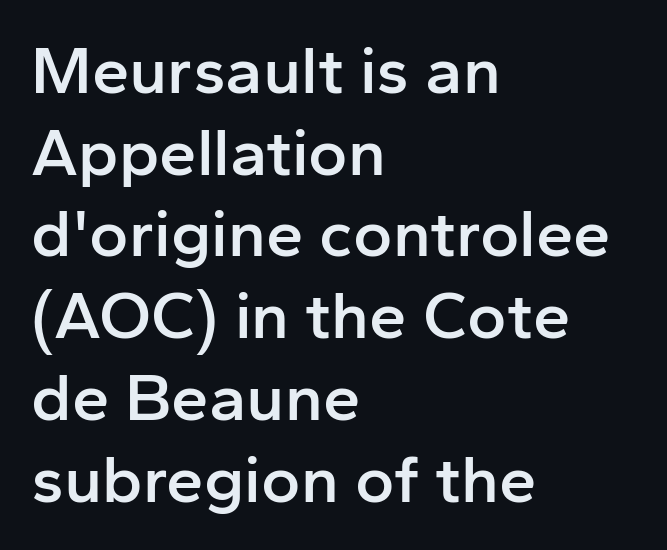
Just letters on the line, the space beneath them empty. Line starts are locked; line ends wander. Spacing verdict: proportional, widths tailored to each character. Stroke terminals: plain, sans-serif. Posture: upright roman.
